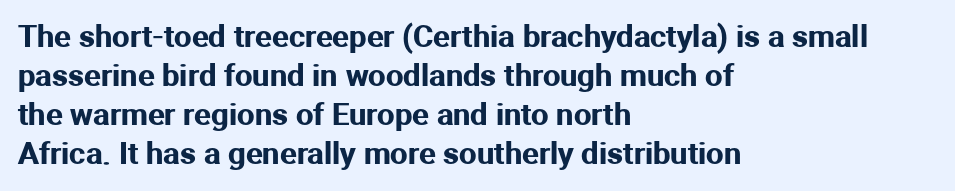
The image shows 31 px sans-serif type, upright; set left-aligned, normal line spacing (1.26x), normal letter spacing, not underlined; medium stroke contrast and a medium x-height.
